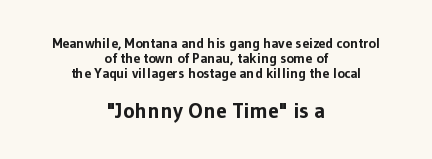
Q: Is the text bold? A: Yes.
Q: Is the text italic (slanted)? A: No, it is upright.
Q: Is the text underlined? A: No.
Q: How is the paragraph aligned? A: Centered.
Q: Is the spacing between letters normal or unusually wide? A: Normal.
Q: Is the spacing between lines tight, normal or loose? A: Tight.
Q: Which block of text is set in a larger size, the first (top) or the second (bottom)? A: The second (bottom) one.
